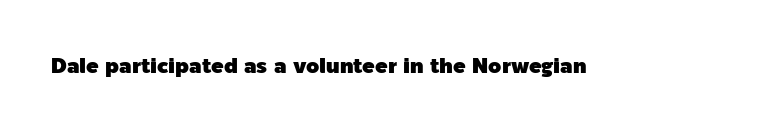
{"italic": "no", "underline": "no", "letter_spacing": "normal", "letter_spacing_em": 0.0, "glyph_px": 21}
